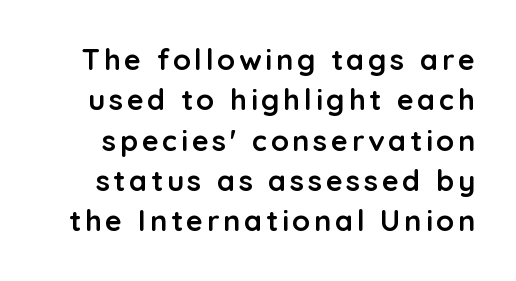
The image shows 29 px semibold sans-serif type, upright; set normal line spacing (1.39x), not underlined; low stroke contrast and a medium x-height.
